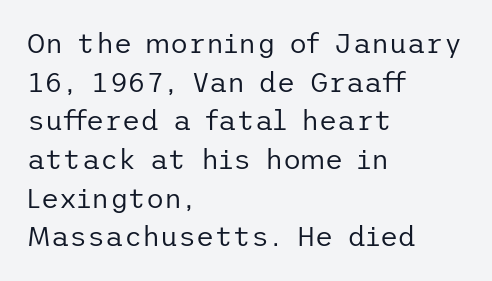
Regular leading. Stroke thickness stays within the range of a standard reading face or lighter. The face used here is a sans, in the tradition of grotesques and geometrics. Unmarked baselines from the first word to the last. Tracking value appears to be zero — textbook default spacing. Compared with a centered layout, this one pins lines to the left instead.
